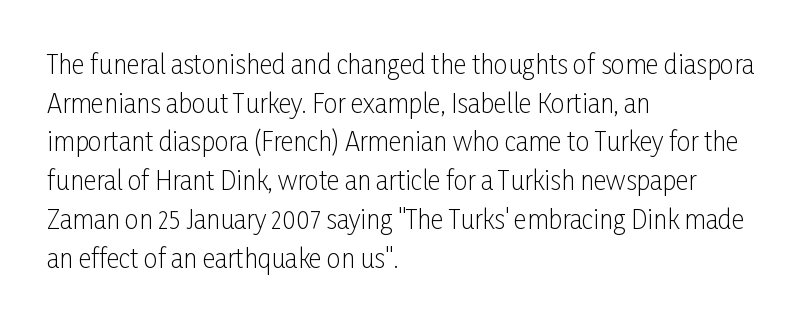
The image shows 25 px text type, upright; set left-aligned, normal line spacing (1.55x), normal letter spacing, not underlined.
